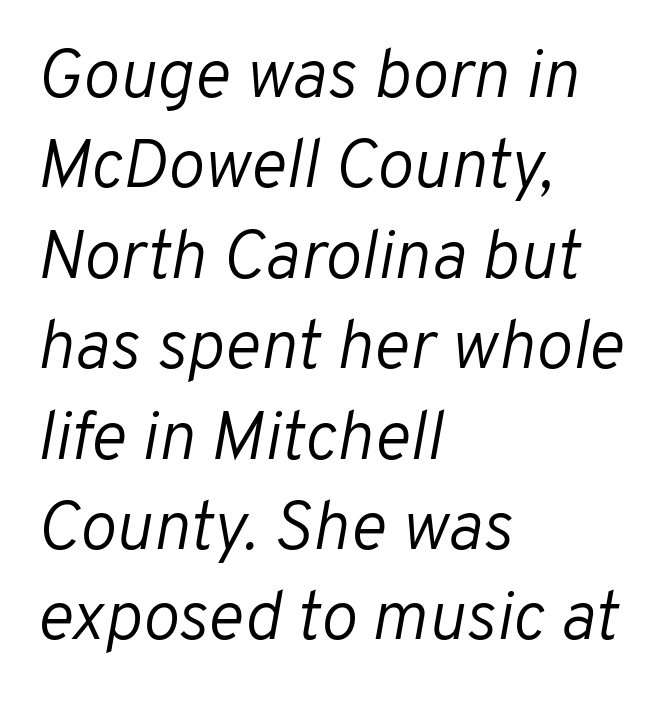
The image shows 69 px light type, italic (leaning right); set left-aligned, normal line spacing (1.31x), normal letter spacing, not underlined; low stroke contrast and a medium x-height.
